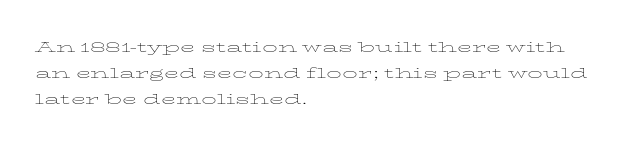
{"italic": "no", "bold": "no", "underline": "no", "align": "left", "line_spacing": "normal", "line_spacing_ratio": 1.29, "letter_spacing": "normal", "letter_spacing_em": 0.0, "glyph_px": 20}
